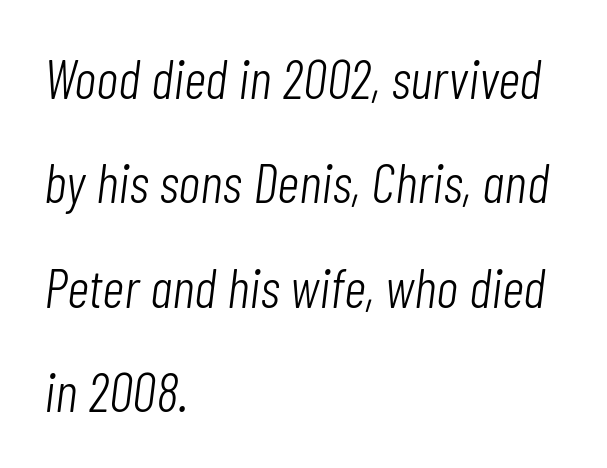
The image shows 55 px light, condensed type, italic (leaning right); set left-aligned, loose line spacing (1.9x), normal letter spacing, not underlined; low stroke contrast and a medium x-height.
